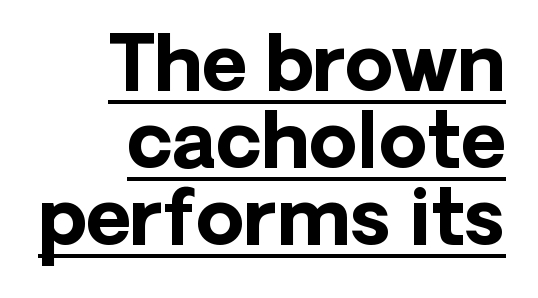
The letters advance in unequal steps, a hallmark of proportional type. Whoever set this chose condensed vertical rhythm over breathing room. Casual observation: everything's shoved over to the right. Decoration check: the copy is underlined.
